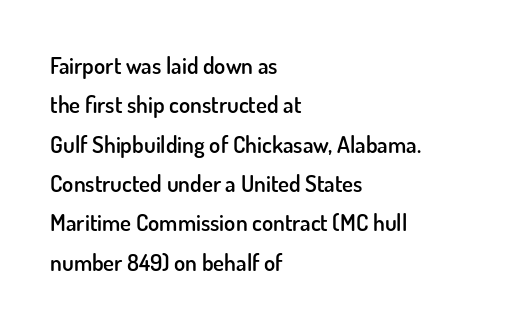
The image shows 23 px text type, upright; set left-aligned, line spacing 1.71x, normal letter spacing, not underlined.
